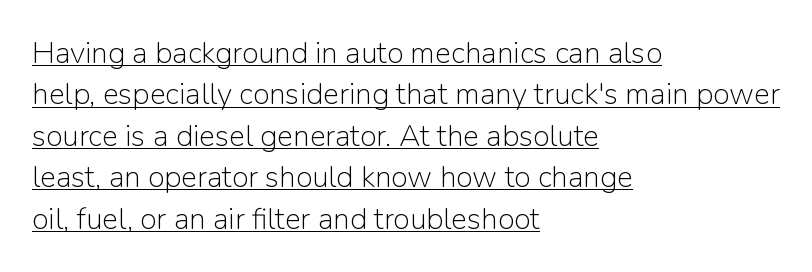
The line texture is even and compact thanks to regular tracking. Like a heading marked for emphasis, these lines bear an underscore. The face looks like a standard text weight, possibly lighter. Does the lettering tilt? It doesn't — this is upright. The passage shown is typed in a proportional face where columns would drift.
